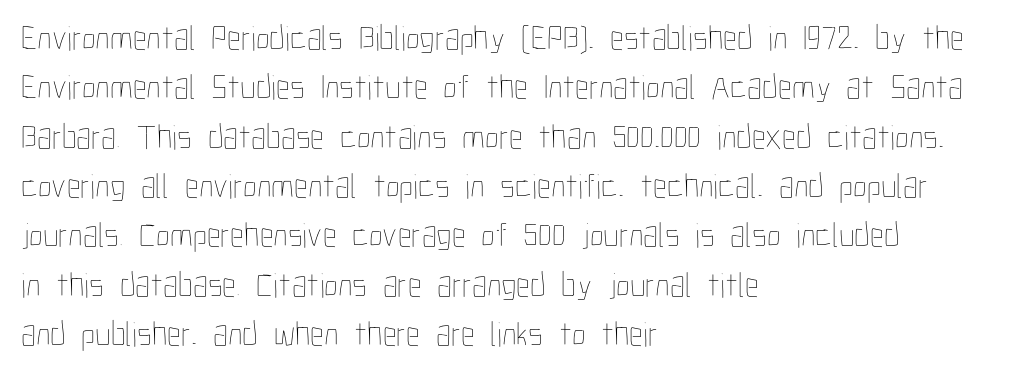
The image shows 35 px thin, condensed type, upright; set left-aligned, normal line spacing (1.41x), normal letter spacing, not underlined; low stroke contrast and a medium x-height.
